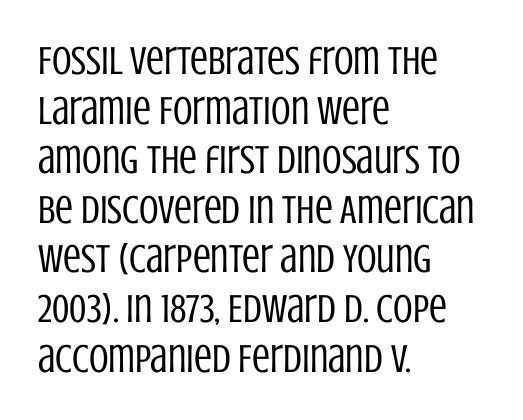
The image shows 40 px regular-weight, condensed sans-serif type, upright; set left-aligned, line spacing 1.24x, normal letter spacing, not underlined; low stroke contrast and a large x-height.
